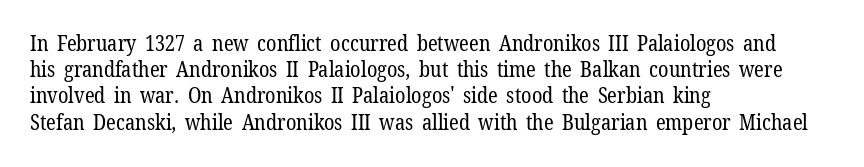
{"italic": "no", "bold": "no", "underline": "no", "align": "left", "line_spacing": "normal", "line_spacing_ratio": 1.25, "letter_spacing": "normal", "letter_spacing_em": 0.0, "glyph_px": 21}
